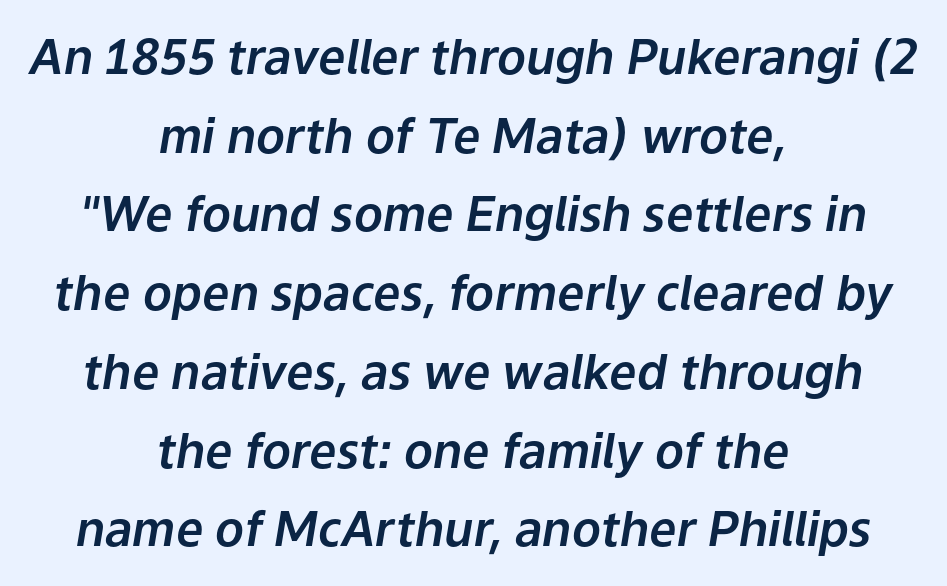
A normal amount of white space separates one row of letters from the next. Observe the ordinary spacing: letters are neighbours, not strangers. Is this a fixed-width face? No — the glyphs have proportional, varying widths. Alignment: centered. Any mark beneath the type? The region is blank.
